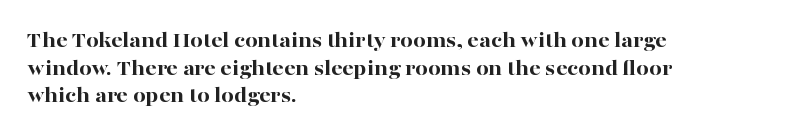
{"italic": "no", "bold": "yes", "underline": "no", "align": "left", "line_spacing": "normal", "line_spacing_ratio": 1.26, "letter_spacing": "normal", "letter_spacing_em": 0.0, "glyph_px": 22}
